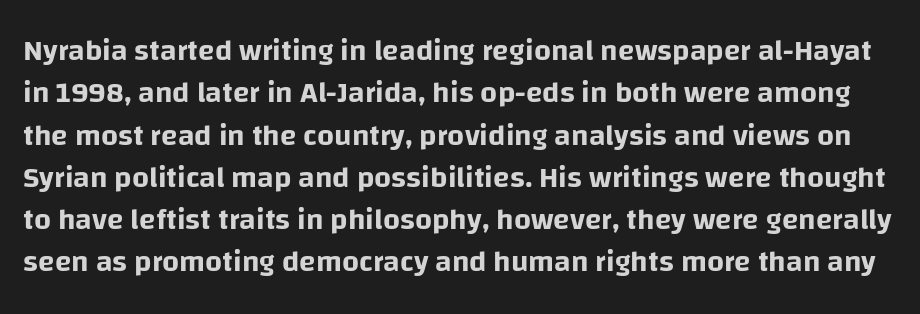
Q: Is the text italic (slanted)? A: No, it is upright.
Q: Is the typeface a serif or a sans-serif typeface? A: Sans-serif.
Q: Is the text underlined? A: No.
Q: Is the spacing between letters normal or unusually wide? A: Normal.
Q: Is the spacing between lines tight, normal or loose? A: Normal.
Q: Width (condensed, normal, or wide)? A: Normal.
Q: Stroke contrast? A: Low.
Q: x-height? A: Large.
Q: Monospaced? A: No.
